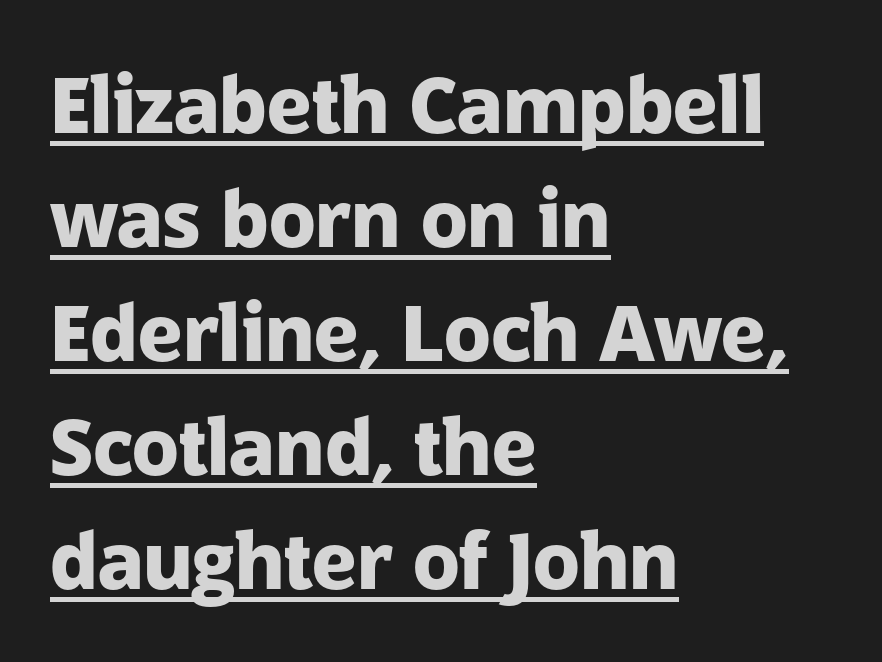
The image shows 77 px heavy sans-serif type, upright; set left-aligned, normal line spacing (1.48x), normal letter spacing, underlined; low stroke contrast and a medium x-height.
